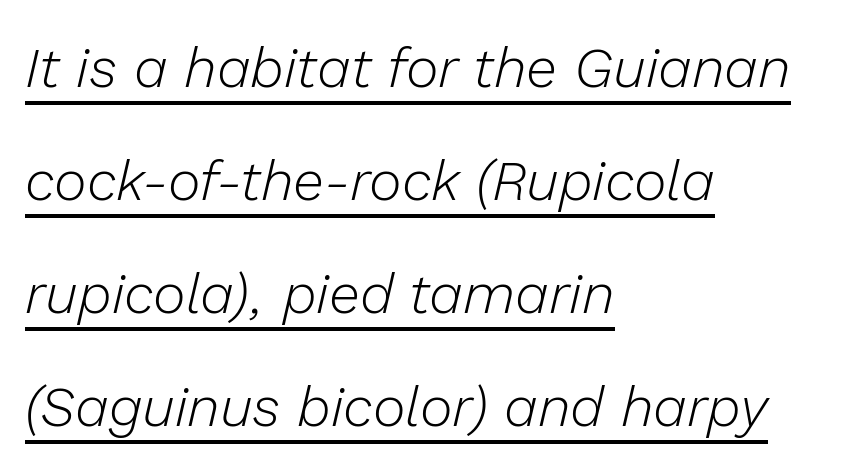
Q: Is the text bold? A: No.
Q: Is the text italic (slanted)? A: Yes, it leans right by about 13 degrees.
Q: Is the text underlined? A: Yes.
Q: How is the paragraph aligned? A: Left-aligned.
Q: Is the spacing between letters normal or unusually wide? A: Normal.
Q: Is the spacing between lines tight, normal or loose? A: Loose.
Q: Width (condensed, normal, or wide)? A: Normal.
Q: Stroke contrast? A: Low.
Q: x-height? A: Medium.
Q: Monospaced? A: No.
